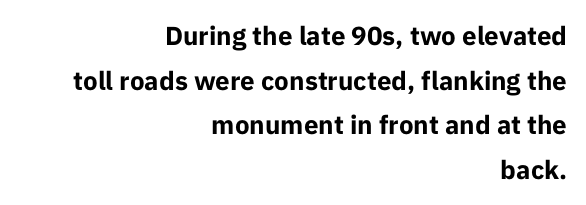
{"italic": "no", "bold": "yes", "underline": "no", "align": "right", "line_spacing_ratio": 1.72, "letter_spacing": "normal", "letter_spacing_em": 0.0, "glyph_px": 26}
